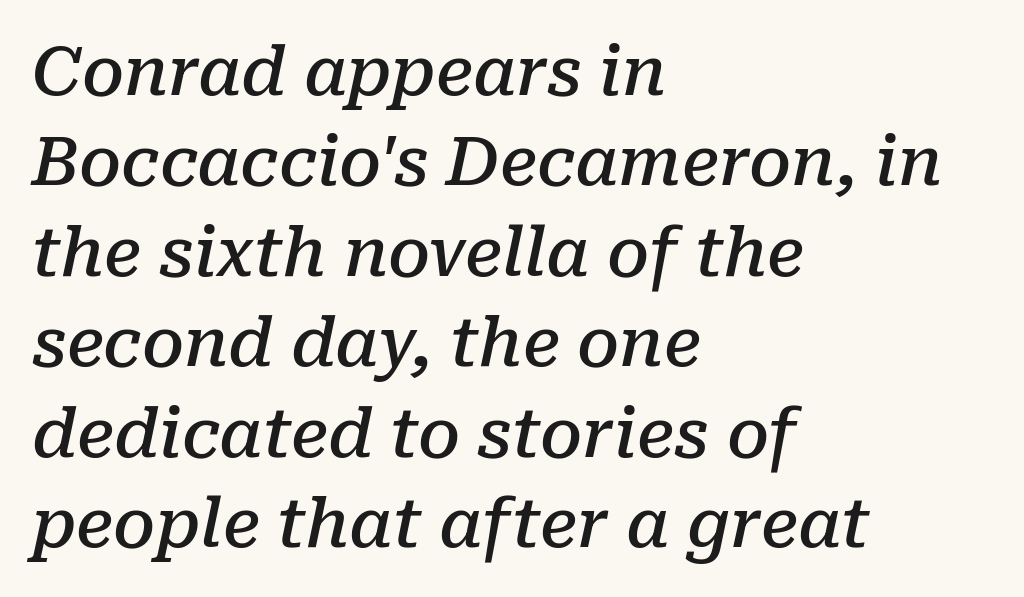
{"serif": "yes", "italic": "yes", "lean": "right", "slant_degrees": 10, "bold": "semi", "weight": "semibold", "width": "normal", "stroke_contrast": "low", "x_height": "medium", "monospaced": "no", "underline": "no", "align": "left", "line_spacing": "normal", "line_spacing_ratio": 1.35, "letter_spacing": "normal", "letter_spacing_em": 0.0, "glyph_px": 67}
